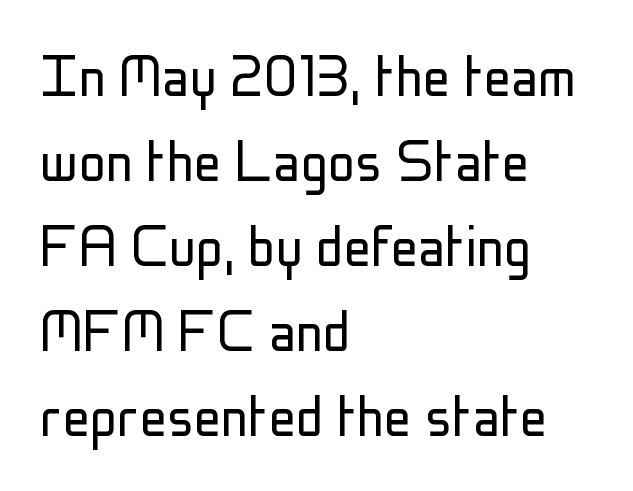
Honestly, there is no underline to notice here at all. A roman cut, with each character standing at attention. Nothing unusual about the tracking: characters are spaced as the font intends. Each line starts at the same left margin while the right side varies. The rendering uses natural spacing where letterforms have individual widths. This is sans-serif lettering, the kind often seen on screens and signage.
